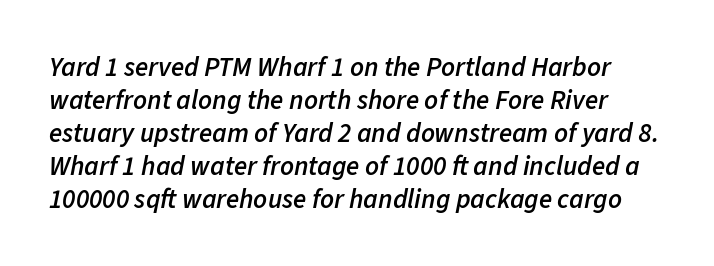
The image shows 27 px text type, italic (leaning right); set line spacing 1.22x, normal letter spacing, not underlined.
